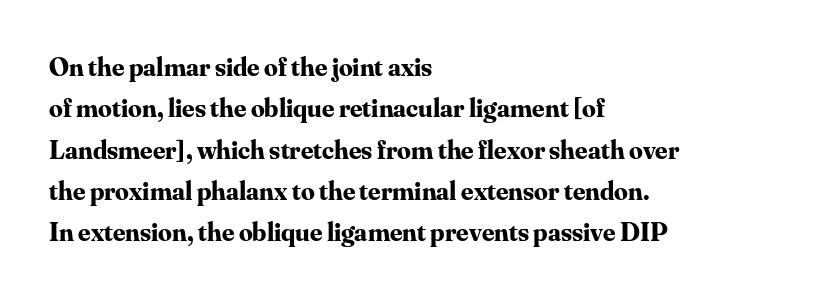
Q: Is the text bold? A: Yes.
Q: Is the text italic (slanted)? A: No, it is upright.
Q: Is the text underlined? A: No.
Q: How is the paragraph aligned? A: Left-aligned.
Q: Is the spacing between letters normal or unusually wide? A: Normal.
Q: Is the spacing between lines tight, normal or loose? A: Normal.
